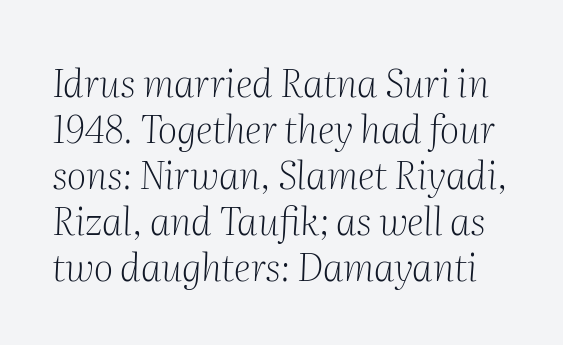
The image shows 38 px light serif type, italic (leaning right); set line spacing 1.21x, normal letter spacing, not underlined; medium stroke contrast and a medium x-height.
